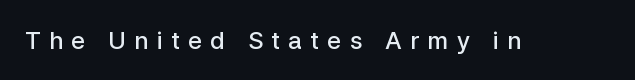
When letters stand straight like this, we call the style roman or upright. Nobody drew a line under any word here. Is the letter spacing exaggerated? Yes — the characters are pushed far apart. Compared with an ordinary text face, these strokes are moderately heavier — a semibold.
